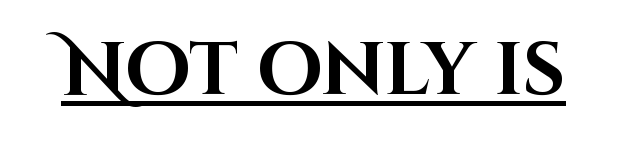
The image shows 74 px bold sans-serif type, upright; set normal letter spacing, underlined; high stroke contrast and a large x-height.
